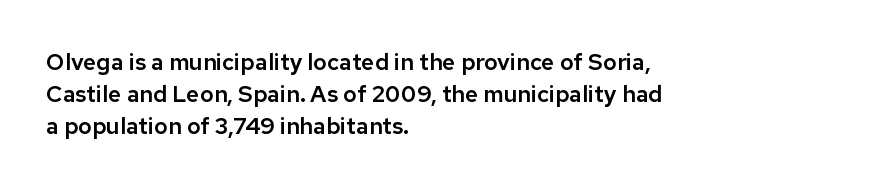
Q: Is the text italic (slanted)? A: No, it is upright.
Q: Is the text underlined? A: No.
Q: How is the paragraph aligned? A: Left-aligned.
Q: Is the spacing between letters normal or unusually wide? A: Normal.
Q: Is the spacing between lines tight, normal or loose? A: Normal.
